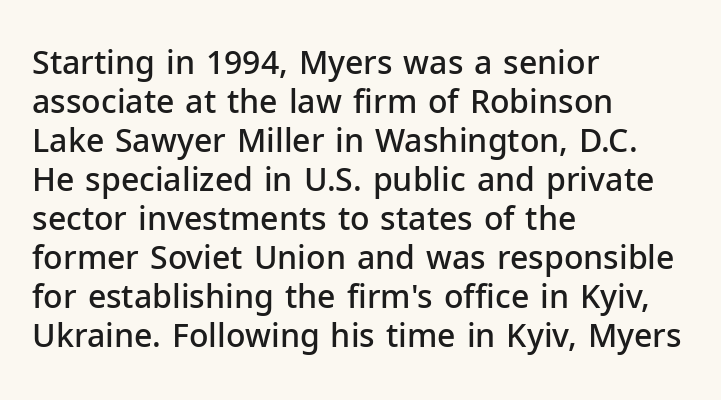
The image shows 32 px semibold sans-serif type, upright; set left-aligned, line spacing 1.22x, normal letter spacing, not underlined; low stroke contrast and a medium x-height.
